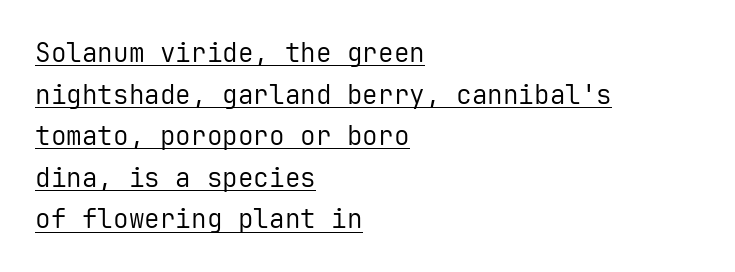
{"italic": "no", "bold": "no", "underline": "yes", "align": "left", "line_spacing": "normal", "line_spacing_ratio": 1.6, "letter_spacing": "normal", "letter_spacing_em": 0.0, "glyph_px": 26}
